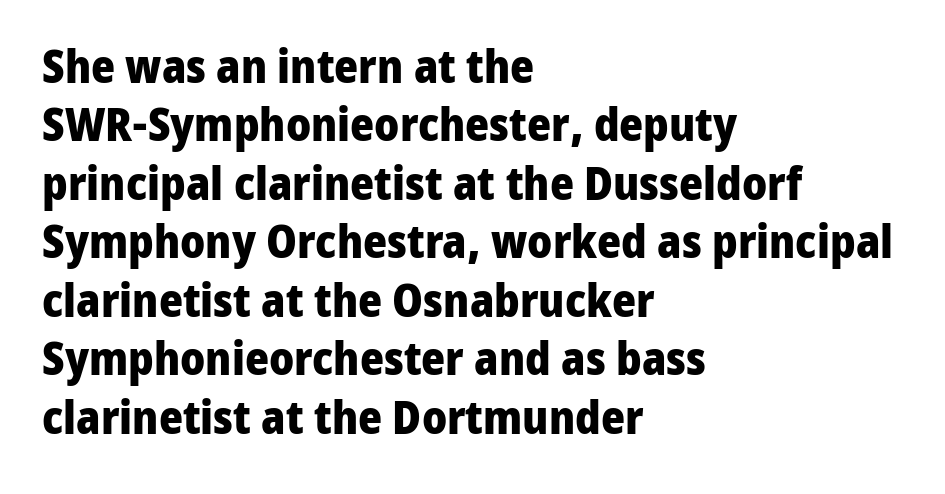
Q: Is the text bold? A: Yes.
Q: Is the text italic (slanted)? A: No, it is upright.
Q: Is the typeface a serif or a sans-serif typeface? A: Sans-serif.
Q: Is the text underlined? A: No.
Q: How is the paragraph aligned? A: Left-aligned.
Q: Is the spacing between letters normal or unusually wide? A: Normal.
Q: Is the spacing between lines tight, normal or loose? A: Normal.
Q: Width (condensed, normal, or wide)? A: Normal.
Q: Stroke contrast? A: Low.
Q: x-height? A: Medium.
Q: Monospaced? A: No.
